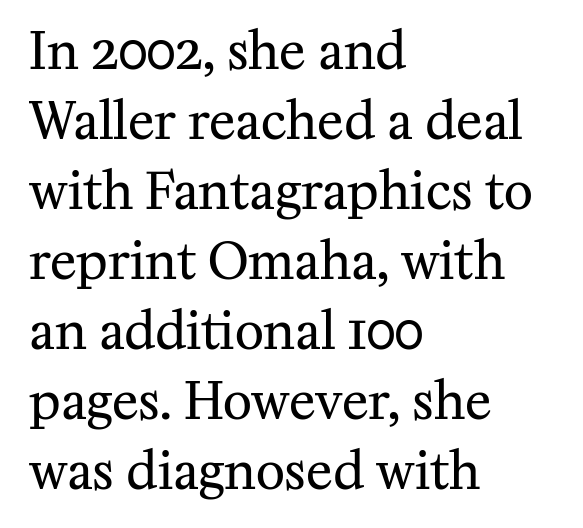
Q: Is the text bold? A: No.
Q: Is the text italic (slanted)? A: No, it is upright.
Q: Is the typeface a serif or a sans-serif typeface? A: Serif.
Q: Is the text underlined? A: No.
Q: How is the paragraph aligned? A: Left-aligned.
Q: Is the spacing between letters normal or unusually wide? A: Normal.
Q: Is the spacing between lines tight, normal or loose? A: Normal.
Q: Width (condensed, normal, or wide)? A: Normal.
Q: Stroke contrast? A: Medium.
Q: x-height? A: Medium.
Q: Monospaced? A: No.
